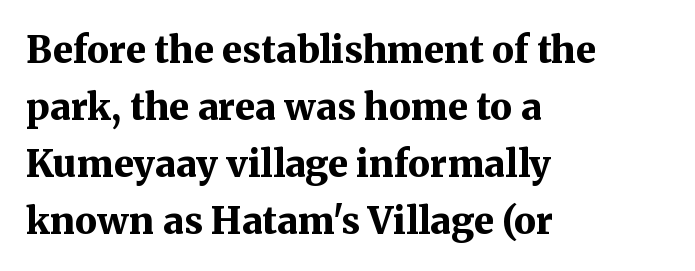
A classic flush-left, rag-right setting is used for this passage. Plain, unruled lines of type. Normally led — the rows are evenly, conventionally spaced. You'd pick this weight for a headline — it's a proper bold. Posture: upright roman. Honestly, the letter spacing is just normal — you wouldn't notice it.
